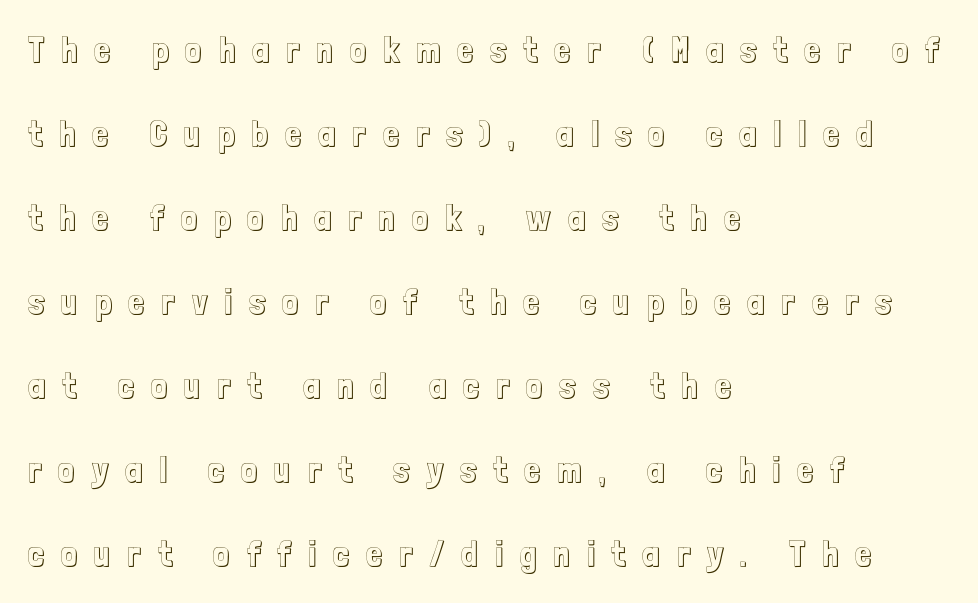
The image shows 35 px condensed type, upright; set left-aligned, loose line spacing (2.4x), unusually wide letter spacing (+0.5 em), not underlined; a medium x-height.
